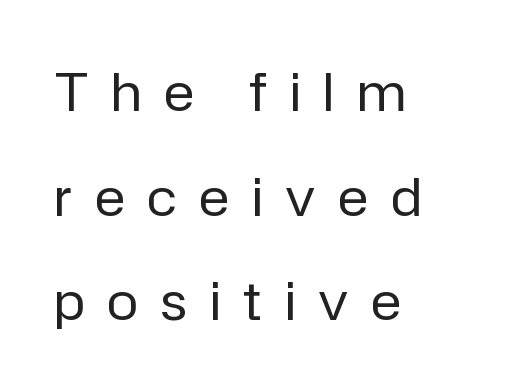
Serifs: no, the terminals of the letterforms are clean. Notice the wide empty band between every row — that's loose leading. Nothing heavy about these letters — not bold at all. Here the glyphs are tracked loosely, breaking word shapes into spaced letters. Posture: straight, roman, zero tilt.
